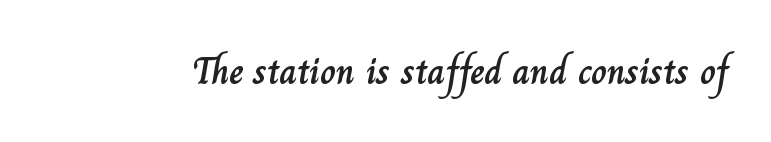
The image shows 38 px text type; set normal letter spacing, not underlined; low stroke contrast and a small x-height.
